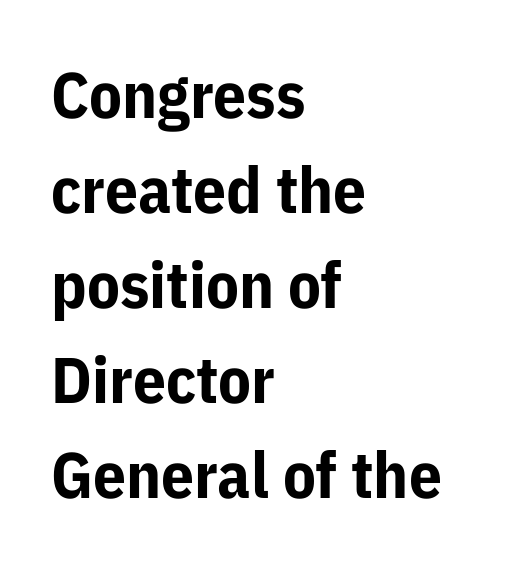
The image shows 65 px bold sans-serif type, upright; set left-aligned, normal line spacing (1.46x), normal letter spacing, not underlined; low stroke contrast and a medium x-height.
